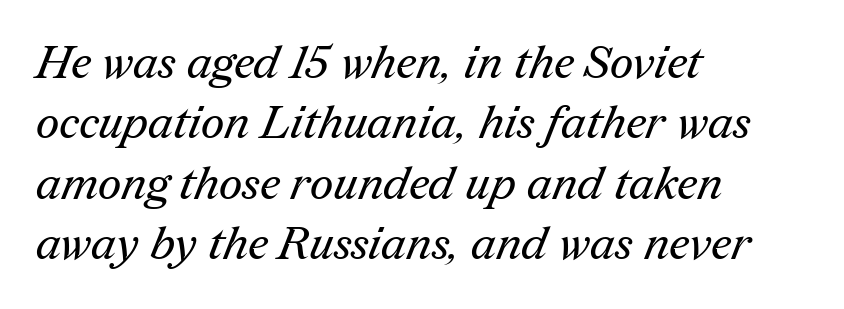
Q: Is the text bold? A: No.
Q: Is the typeface a serif or a sans-serif typeface? A: Serif.
Q: Is the text underlined? A: No.
Q: How is the paragraph aligned? A: Left-aligned.
Q: Is the spacing between letters normal or unusually wide? A: Normal.
Q: Is the spacing between lines tight, normal or loose? A: Normal.
Q: Width (condensed, normal, or wide)? A: Normal.
Q: Stroke contrast? A: Medium.
Q: x-height? A: Medium.
Q: Monospaced? A: No.
